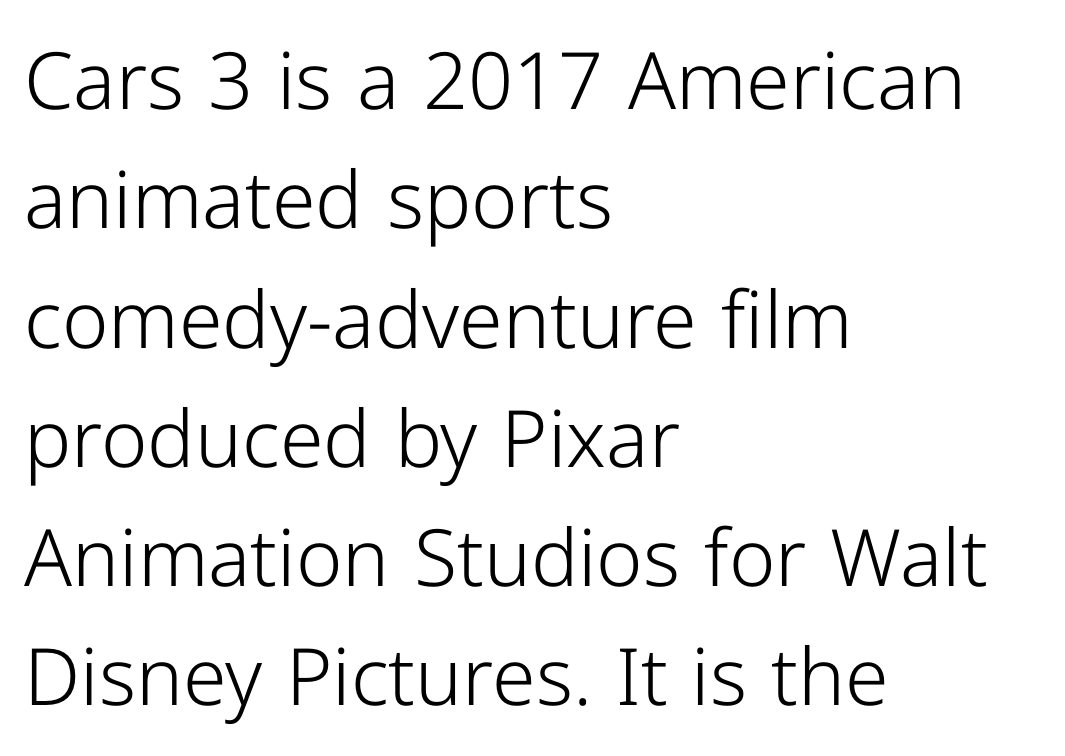
{"serif": "no", "italic": "no", "bold": "no", "weight": "light", "width": "normal", "stroke_contrast": "low", "x_height": "medium", "monospaced": "no", "underline": "no", "align": "left", "line_spacing": "normal", "line_spacing_ratio": 1.51, "letter_spacing": "normal", "letter_spacing_em": 0.0, "glyph_px": 79}
